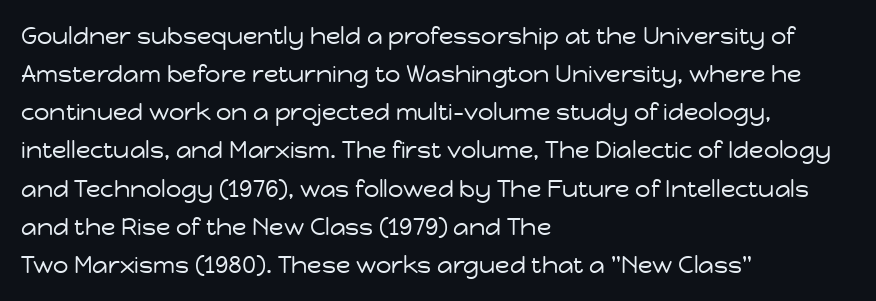
Q: Is the text bold? A: No.
Q: Is the text italic (slanted)? A: No, it is upright.
Q: Is the text underlined? A: No.
Q: How is the paragraph aligned? A: Left-aligned.
Q: Is the spacing between letters normal or unusually wide? A: Normal.
Q: Is the spacing between lines tight, normal or loose? A: Normal.
